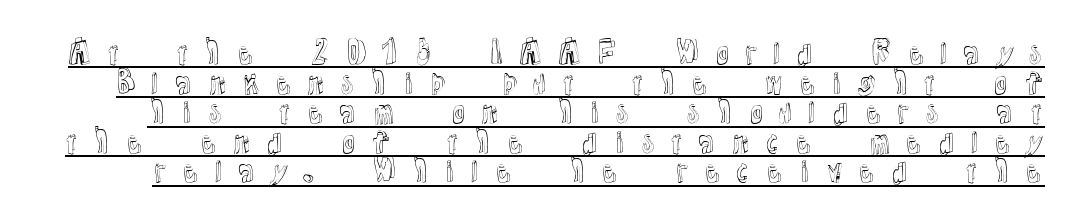
The image shows 29 px text type, upright; set tight line spacing (1.02x), unusually wide letter spacing (+0.44 em), underlined; a medium x-height.
